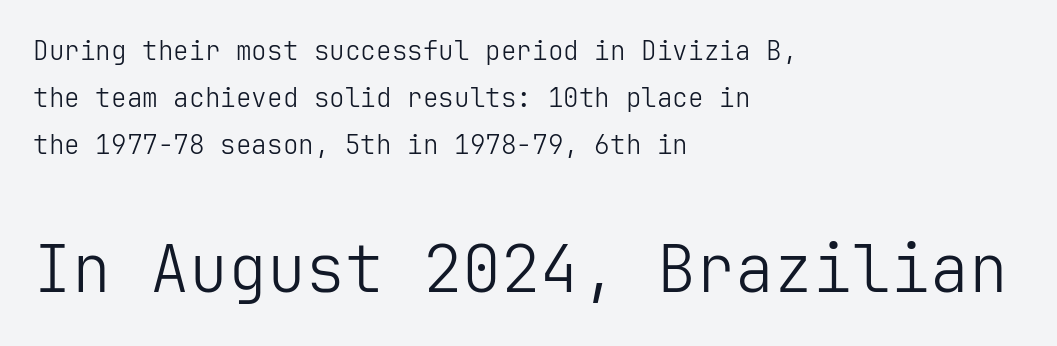
The image shows 65 px light sans-serif type, upright; set left-aligned, line spacing 1.8x, normal letter spacing, not underlined; the second (bottom) block is 2.5x larger; low stroke contrast and a medium x-height.
